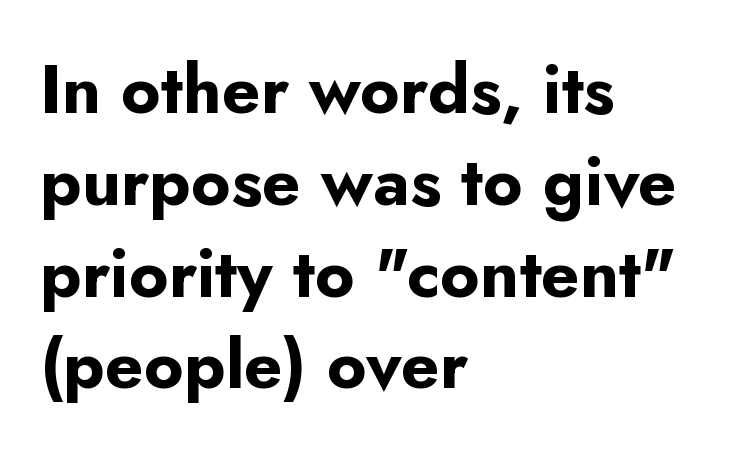
Q: Is the text bold? A: Yes.
Q: Is the text italic (slanted)? A: No, it is upright.
Q: Is the typeface a serif or a sans-serif typeface? A: Sans-serif.
Q: Is the text underlined? A: No.
Q: How is the paragraph aligned? A: Left-aligned.
Q: Is the spacing between letters normal or unusually wide? A: Normal.
Q: Is the spacing between lines tight, normal or loose? A: Normal.
Q: Width (condensed, normal, or wide)? A: Normal.
Q: Stroke contrast? A: Low.
Q: x-height? A: Small.
Q: Monospaced? A: No.
